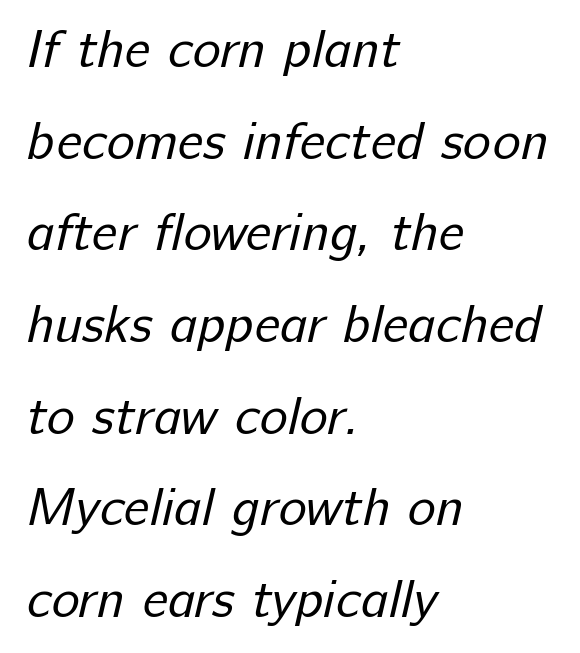
Q: Is the text bold? A: No.
Q: Is the typeface a serif or a sans-serif typeface? A: Sans-serif.
Q: Is the text underlined? A: No.
Q: How is the paragraph aligned? A: Left-aligned.
Q: Is the spacing between letters normal or unusually wide? A: Normal.
Q: Width (condensed, normal, or wide)? A: Normal.
Q: Stroke contrast? A: Low.
Q: x-height? A: Medium.
Q: Monospaced? A: No.
